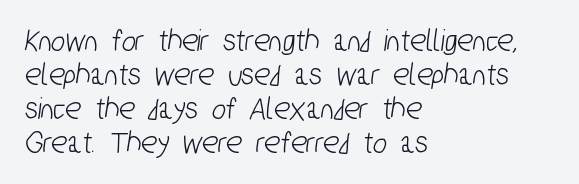
The image shows 33 px condensed sans-serif type; set left-aligned, tight line spacing (1.03x), normal letter spacing, not underlined; low stroke contrast and a medium x-height.
